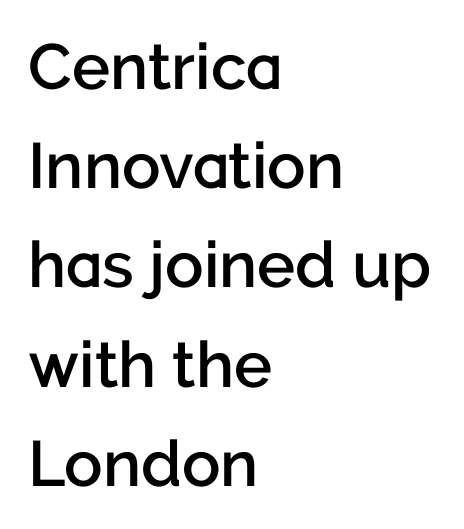
The image shows 64 px semibold sans-serif type, upright; set left-aligned, normal line spacing (1.55x), normal letter spacing, not underlined; low stroke contrast and a medium x-height.
